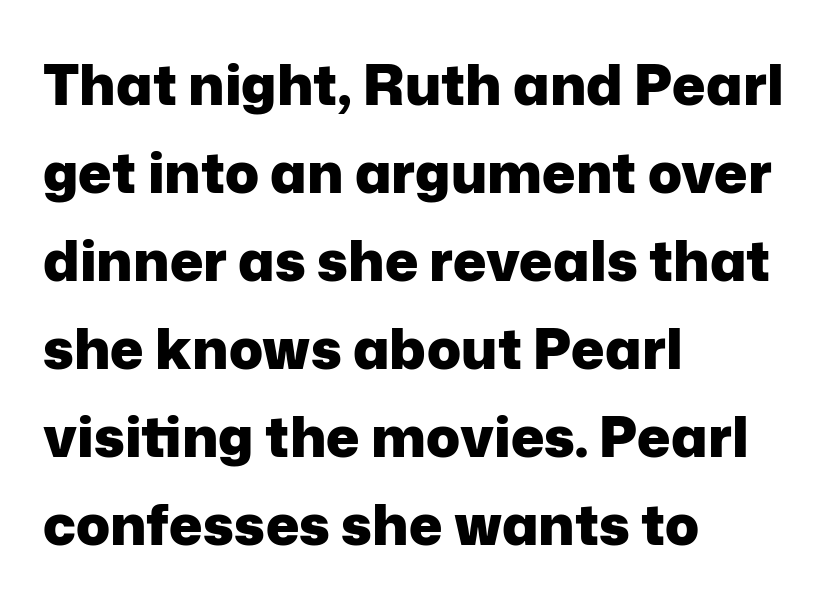
The image shows 56 px heavy sans-serif type, upright; set left-aligned, normal line spacing (1.57x), normal letter spacing, not underlined; low stroke contrast and a medium x-height.
